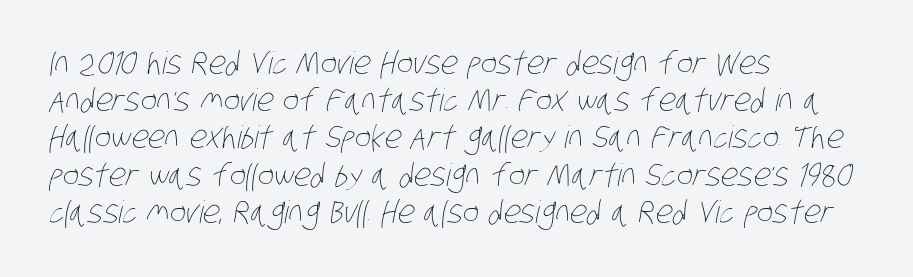
Q: Is the text bold? A: No.
Q: Is the text underlined? A: No.
Q: How is the paragraph aligned? A: Left-aligned.
Q: Is the spacing between letters normal or unusually wide? A: Normal.
Q: Width (condensed, normal, or wide)? A: Condensed.
Q: Stroke contrast? A: Low.
Q: x-height? A: Large.
Q: Monospaced? A: No.
